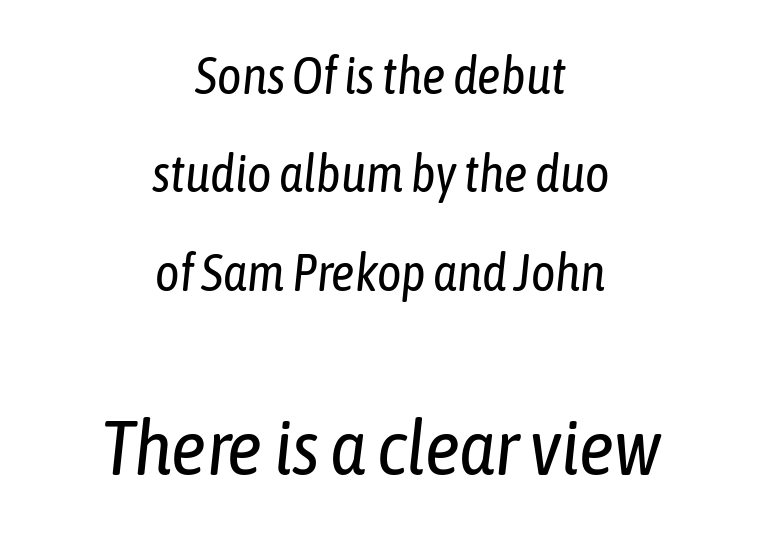
Q: Is the text bold? A: No.
Q: Is the text italic (slanted)? A: Yes, it leans right by about 6 degrees.
Q: Is the text underlined? A: No.
Q: How is the paragraph aligned? A: Centered.
Q: Is the spacing between letters normal or unusually wide? A: Normal.
Q: Which block of text is set in a larger size, the first (top) or the second (bottom)? A: The second (bottom) one.
Q: Width (condensed, normal, or wide)? A: Condensed.
Q: Stroke contrast? A: Low.
Q: x-height? A: Medium.
Q: Monospaced? A: No.
